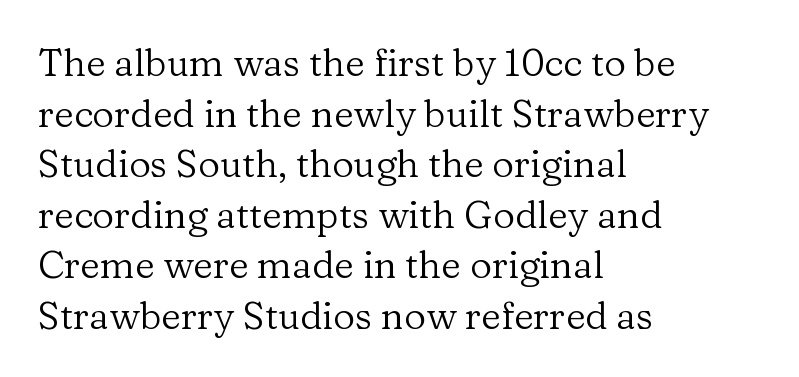
The letters look calm and open, with moderate or lighter stems. Is there any slant? The stems are plumb. The lines are quadded left. Decoration check: the copy has no underline. Proportional: the letters do not fall into vertical columns. There is no visible air inserted between adjacent glyphs.
